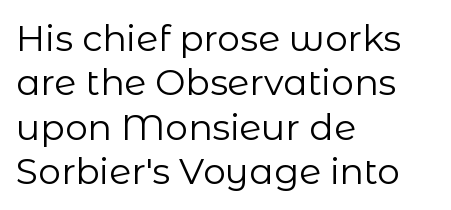
If you drew a line through each stem, it would be perfectly vertical. Note: no serifs on the glyphs. The rendering keeps characters at their native spacing. Stems and bowls with no extra thickness — not bold. Think of a printed novel: that variable character pitch is what you see here.
